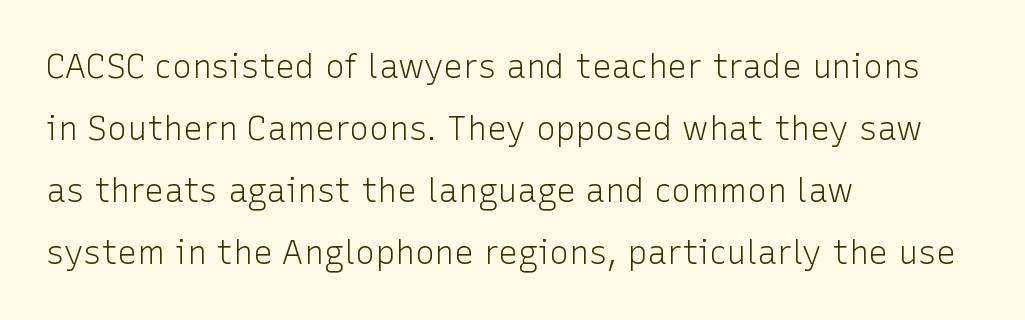
The image shows 33 px light sans-serif type, upright; set left-aligned, line spacing 1.88x, normal letter spacing, not underlined; low stroke contrast and a medium x-height.
